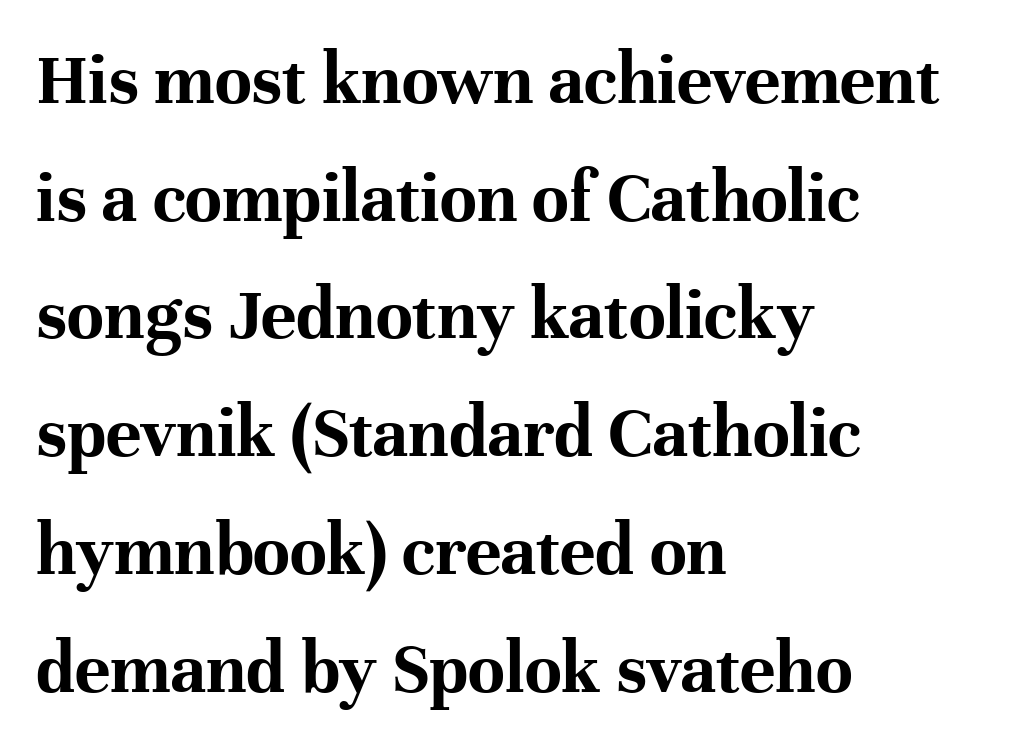
The image shows 75 px bold serif type, upright; set left-aligned, normal line spacing (1.57x), normal letter spacing, not underlined; high stroke contrast and a medium x-height.
